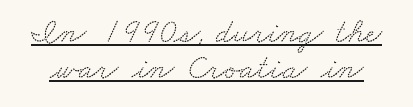
Q: Is the text underlined? A: Yes.
Q: Is the spacing between letters normal or unusually wide? A: Normal.
Q: Is the spacing between lines tight, normal or loose? A: Tight.
Q: Width (condensed, normal, or wide)? A: Wide.
Q: Stroke contrast? A: Low.
Q: x-height? A: Small.
Q: Monospaced? A: No.
